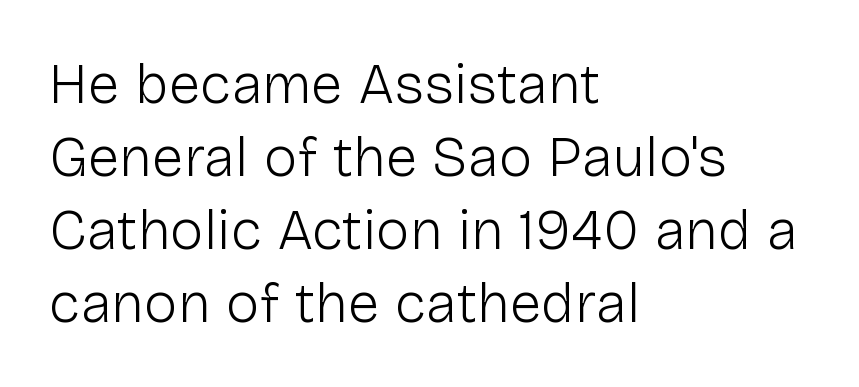
The image shows 57 px light sans-serif type, upright; set left-aligned, normal line spacing (1.28x), normal letter spacing, not underlined; low stroke contrast and a medium x-height.
